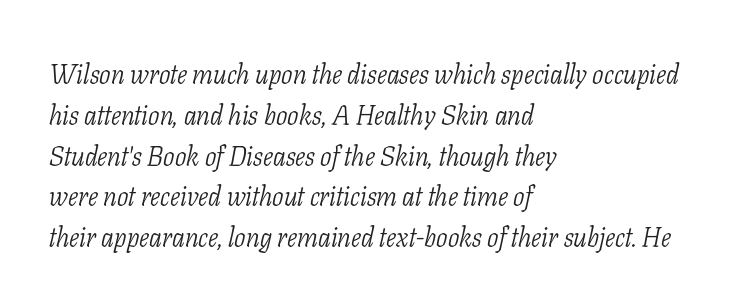
This rendering leaves character spacing at its baseline value. Counters stay open thanks to moderate or lighter strokes. The leading is moderate, giving the passage an even texture. A bare baseline throughout the passage.
